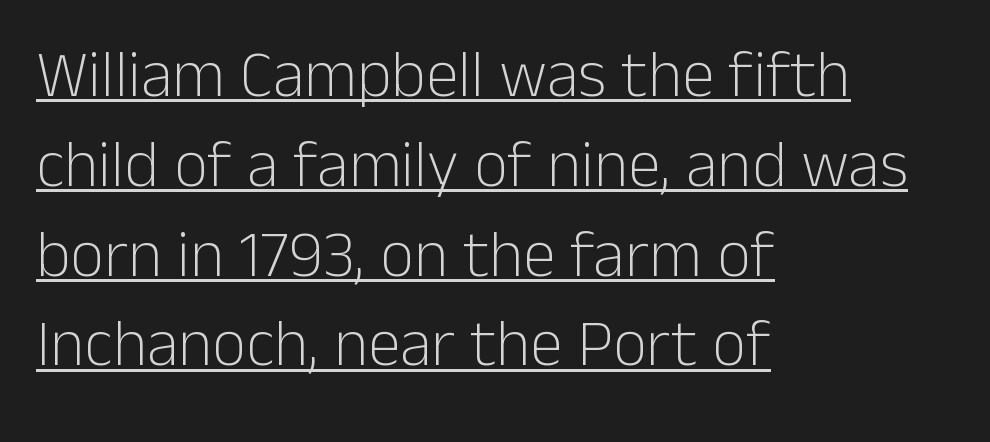
Weight class: somewhere from thin through regular. The lettering holds an erect, upright posture throughout. Stroke terminals: plain, sans-serif. These lines keep a tight, regular rhythm from letter to letter. Is there much room between lines? A standard amount, neither cramped nor airy.
